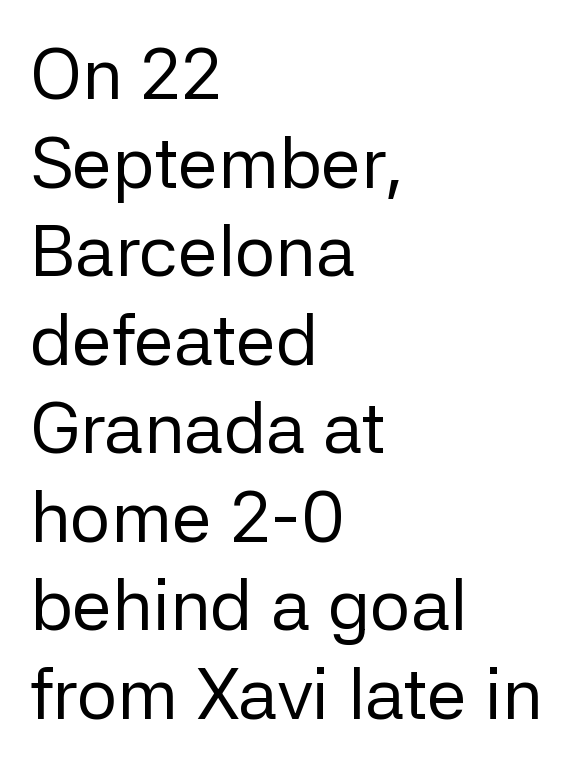
The image shows 72 px regular-weight sans-serif type, upright; set left-aligned, line spacing 1.23x, normal letter spacing, not underlined; low stroke contrast and a medium x-height.
